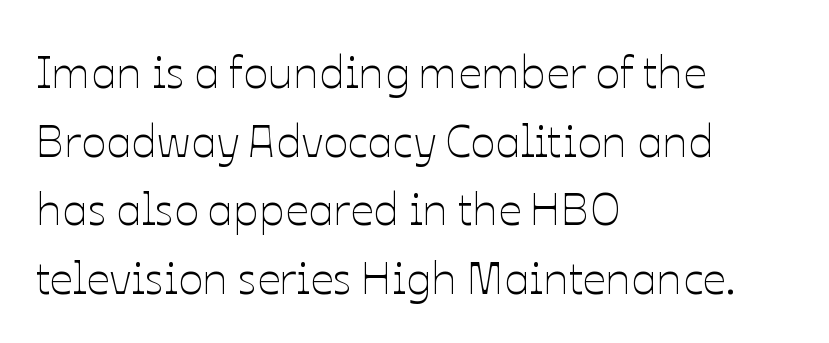
The image shows 46 px thin type, upright; set left-aligned, normal line spacing (1.49x), normal letter spacing, not underlined; low stroke contrast and a medium x-height.
